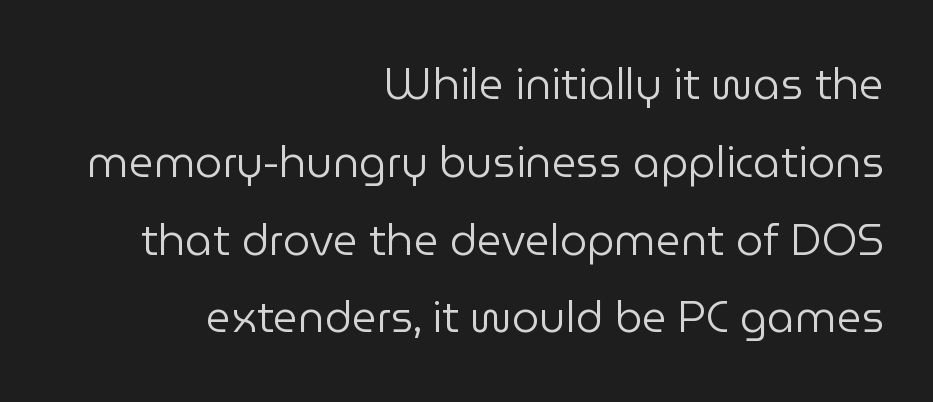
Q: Is the text bold? A: No.
Q: Is the text italic (slanted)? A: No, it is upright.
Q: Is the typeface a serif or a sans-serif typeface? A: Sans-serif.
Q: Is the text underlined? A: No.
Q: How is the paragraph aligned? A: Right-aligned.
Q: Is the spacing between letters normal or unusually wide? A: Normal.
Q: Width (condensed, normal, or wide)? A: Normal.
Q: Stroke contrast? A: Low.
Q: x-height? A: Medium.
Q: Monospaced? A: No.
